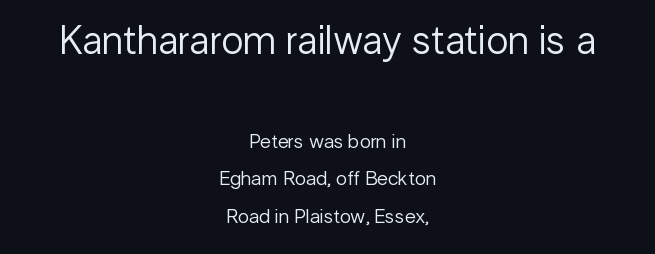
{"serif": "no", "italic": "no", "bold": "no", "weight": "regular", "width": "normal", "stroke_contrast": "low", "x_height": "medium", "monospaced": "no", "underline": "no", "align": "center", "line_spacing_ratio": 1.89, "letter_spacing": "normal", "letter_spacing_em": 0.0, "larger_block": "first", "size_ratio": 2.0, "glyph_px": 40}
